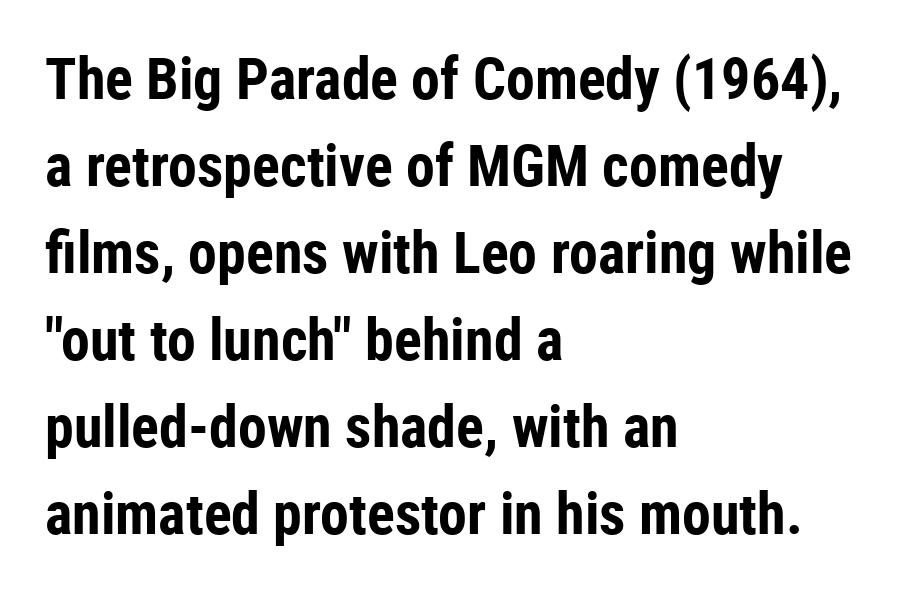
{"serif": "no", "italic": "no", "bold": "yes", "weight": "bold", "width": "condensed", "stroke_contrast": "low", "x_height": "medium", "monospaced": "no", "underline": "no", "align": "left", "line_spacing": "normal", "line_spacing_ratio": 1.5, "letter_spacing": "normal", "letter_spacing_em": 0.0, "glyph_px": 58}
